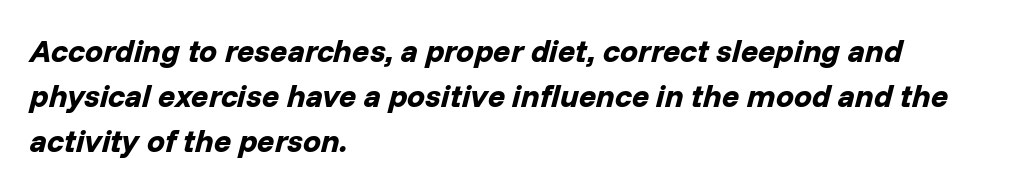
{"italic": "yes", "lean": "right", "slant_degrees": 14, "bold": "yes", "weight": "bold", "width": "normal", "stroke_contrast": "low", "x_height": "medium", "monospaced": "no", "underline": "no", "align": "left", "line_spacing": "normal", "line_spacing_ratio": 1.4, "letter_spacing": "normal", "letter_spacing_em": 0.0, "glyph_px": 32}
